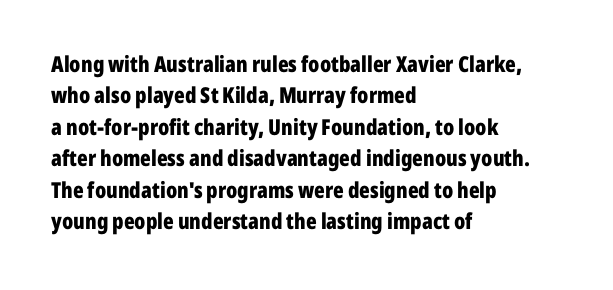
{"italic": "no", "bold": "yes", "underline": "no", "align": "left", "line_spacing": "normal", "line_spacing_ratio": 1.43, "letter_spacing": "normal", "letter_spacing_em": 0.0, "glyph_px": 22}
